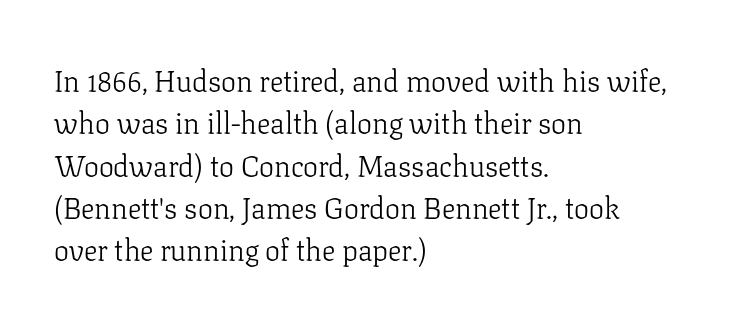
{"serif": "yes", "italic": "no", "bold": "no", "weight": "light", "width": "normal", "stroke_contrast": "low", "x_height": "medium", "monospaced": "no", "underline": "no", "align": "left", "line_spacing": "normal", "line_spacing_ratio": 1.41, "letter_spacing": "normal", "letter_spacing_em": 0.0, "glyph_px": 30}
